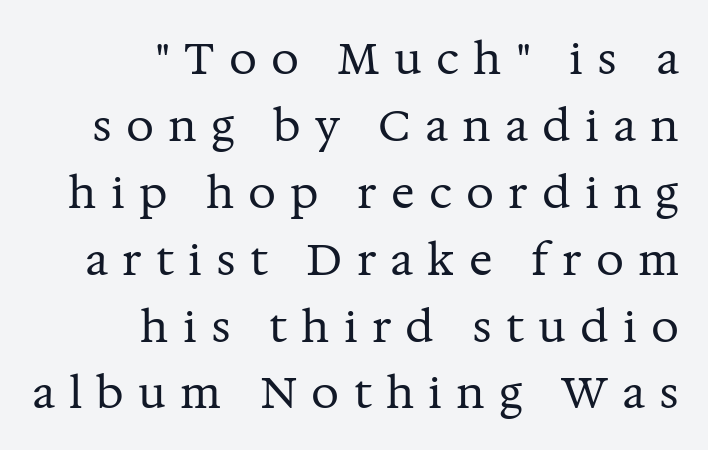
Q: Is the text bold? A: No.
Q: Is the text italic (slanted)? A: No, it is upright.
Q: Is the typeface a serif or a sans-serif typeface? A: Serif.
Q: Is the text underlined? A: No.
Q: How is the paragraph aligned? A: Right-aligned.
Q: Is the spacing between letters normal or unusually wide? A: Unusually wide.
Q: Is the spacing between lines tight, normal or loose? A: Normal.
Q: Width (condensed, normal, or wide)? A: Normal.
Q: Stroke contrast? A: Medium.
Q: x-height? A: Medium.
Q: Monospaced? A: No.
